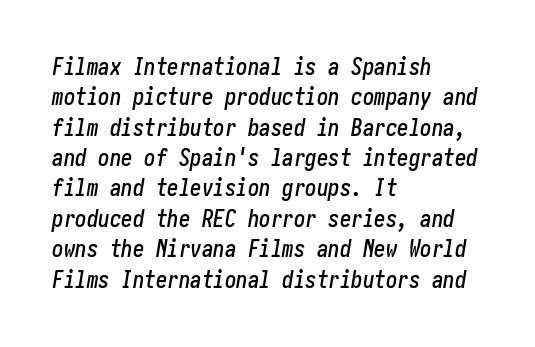
{"italic": "yes", "lean": "right", "slant_degrees": 10, "underline": "no", "align": "left", "line_spacing": "normal", "line_spacing_ratio": 1.32, "letter_spacing": "normal", "letter_spacing_em": 0.0, "glyph_px": 23}
